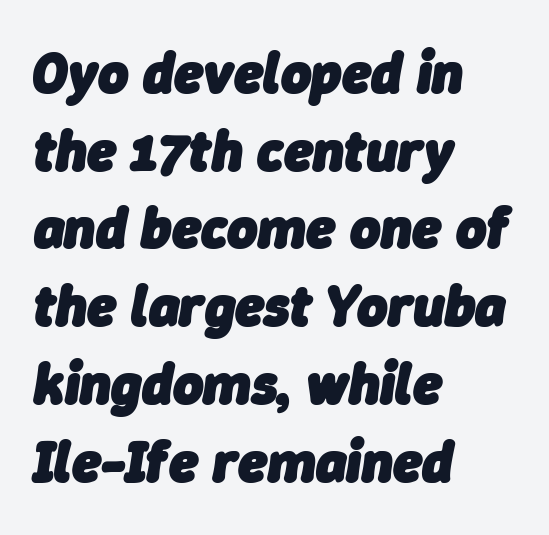
Lines of text with bare space underneath. What's the leading like? Ordinary, nothing unusual. Emphasis-style slanted type is in use. Which margin do the lines hug? The left one — the right edge is uneven.
